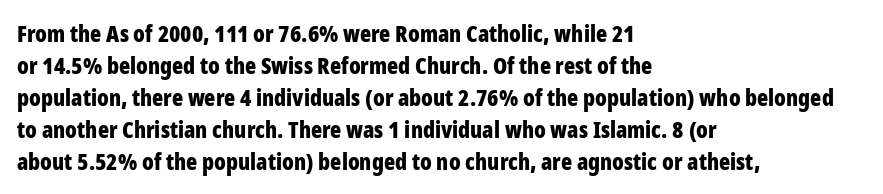
The image shows 23 px bold type, upright; set left-aligned, normal line spacing (1.39x), normal letter spacing, not underlined.
